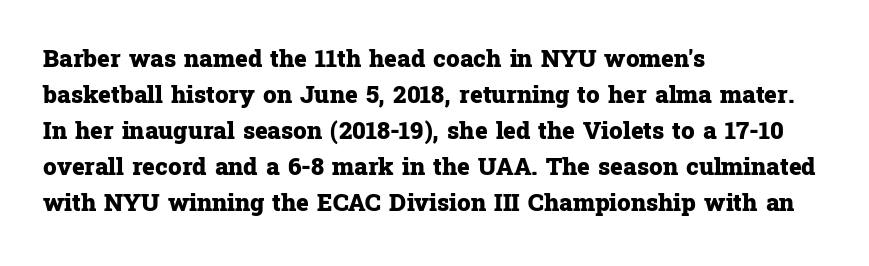
These lines are set flush left with a ragged right edge. Upright lettering throughout. Compared with typical body copy, the letter spacing here is the same. The line-height multiplier appears to be the usual default.
